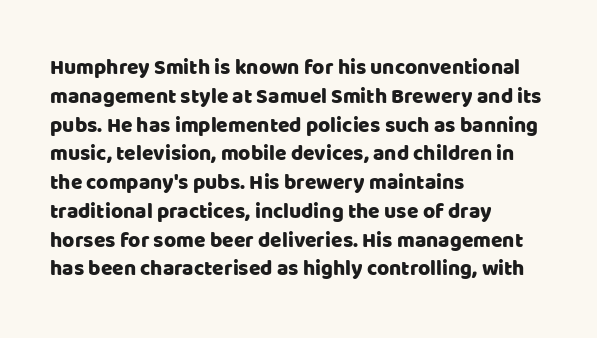
Q: Is the text italic (slanted)? A: No, it is upright.
Q: Is the text underlined? A: No.
Q: How is the paragraph aligned? A: Left-aligned.
Q: Is the spacing between letters normal or unusually wide? A: Normal.
Q: Is the spacing between lines tight, normal or loose? A: Normal.
